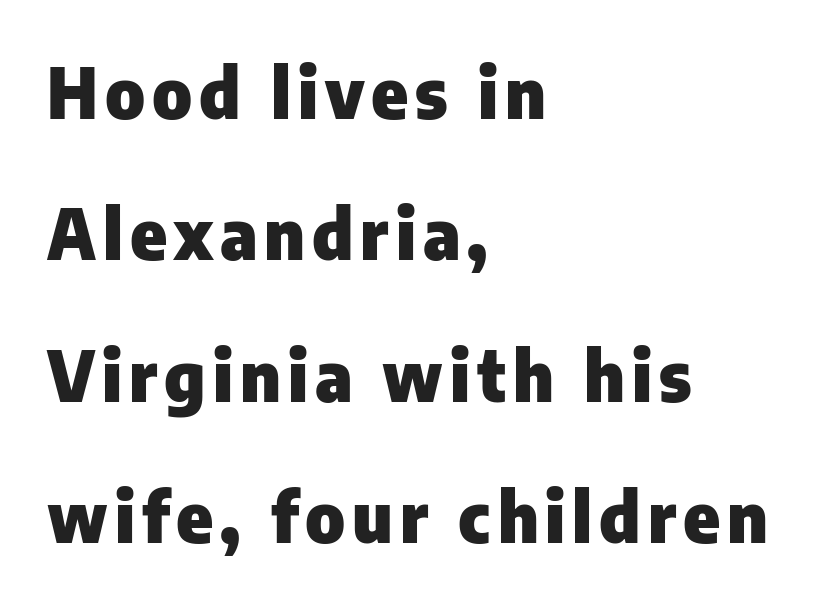
The typography opts for an upright posture over an oblique one. Summary of weight: heavy, a full bold. The rendering anchors every line to the left-hand side. Each letter keeps its own natural width here, so spacing adapts to shape. Nope, no serifs anywhere on these letters. The passage shown is not underscored anywhere.
